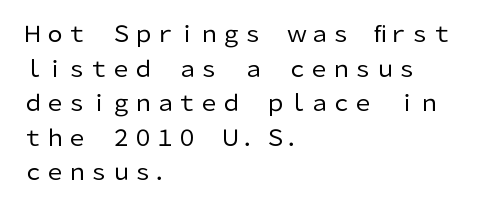
{"italic": "no", "bold": "no", "underline": "no", "align": "left", "line_spacing": "normal", "line_spacing_ratio": 1.57, "letter_spacing": "normal", "letter_spacing_em": 0.0, "glyph_px": 22}
